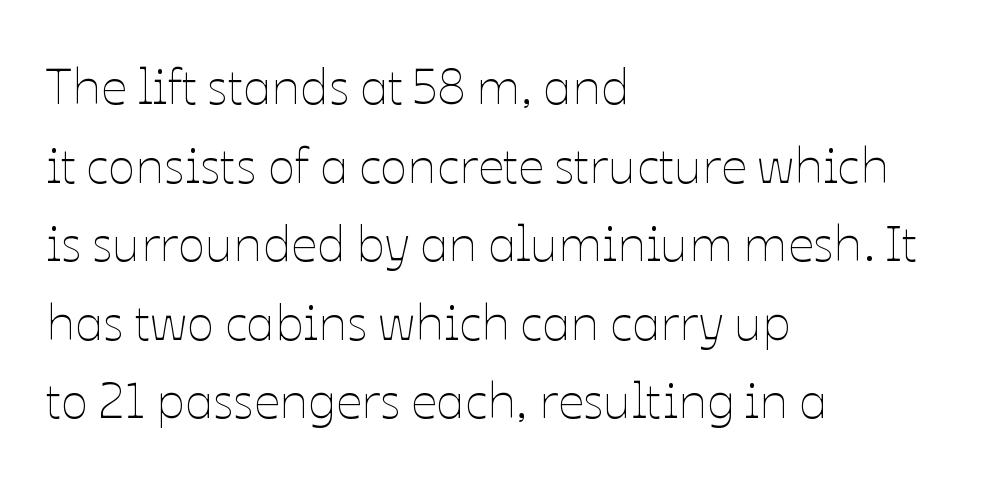
Glance below the letters and you will spot only blank space. This is roman type, the default non-slanted kind. On a weight scale, this lands at 450 or below. The rendering keeps characters at their native spacing.
